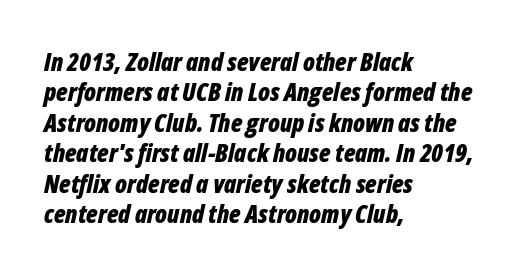
{"italic": "yes", "lean": "right", "slant_degrees": 12, "bold": "yes", "underline": "no", "align": "left", "line_spacing_ratio": 1.22, "letter_spacing": "normal", "letter_spacing_em": 0.0, "glyph_px": 25}
